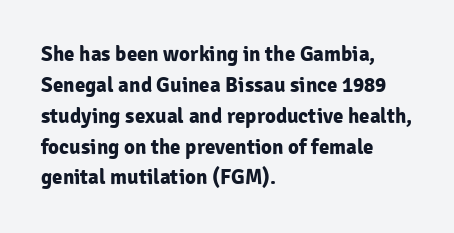
The image shows 21 px bold type, upright; set left-aligned, normal line spacing (1.47x), normal letter spacing, not underlined.
